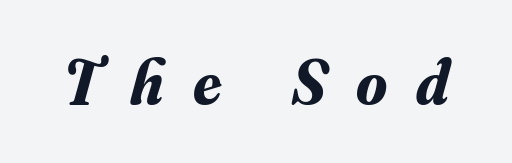
Substantial extra tracking has been applied to these lines. These lines are composed in type with serifs. Descenders are the only things crossing below the line. The passage shown leans; its letterforms are oblique. Heavy-handed strokes throughout: this text is bold. The letters advance in unequal steps, a hallmark of proportional type.
